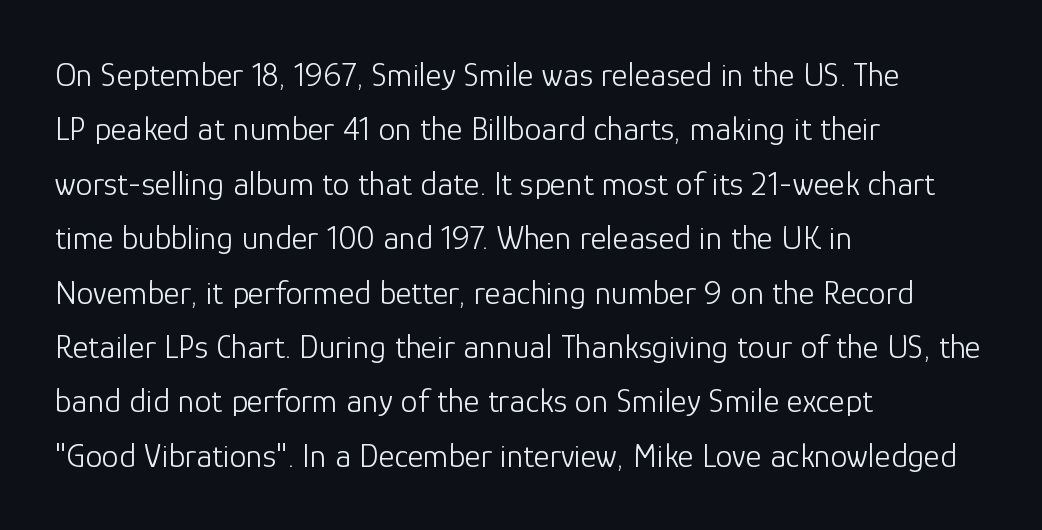
Quick note: underline off. You could not count columns in this text — the font is proportionally spaced. In terms of leading, this rendering sits right in the middle. Observe the ordinary spacing: letters are neighbours, not strangers. The type sits square on the baseline with zero lean.
